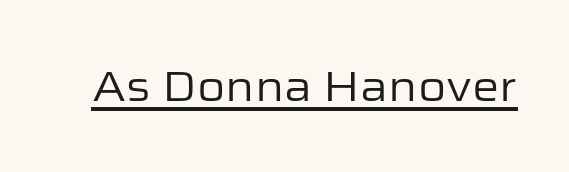
Q: Is the text bold? A: No.
Q: Is the text italic (slanted)? A: No, it is upright.
Q: Is the typeface a serif or a sans-serif typeface? A: Sans-serif.
Q: Is the text underlined? A: Yes.
Q: Is the spacing between letters normal or unusually wide? A: Normal.
Q: Width (condensed, normal, or wide)? A: Normal.
Q: Stroke contrast? A: Low.
Q: x-height? A: Medium.
Q: Monospaced? A: No.
